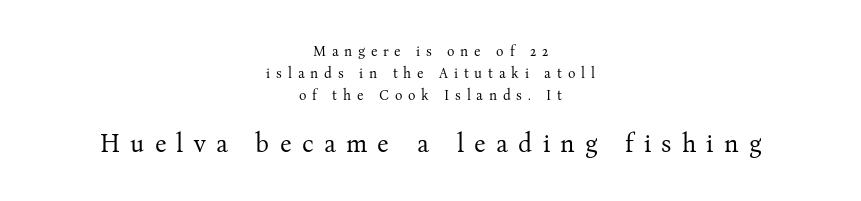
The image shows 25 px text type, upright; set centered, normal line spacing (1.56x), unusually wide letter spacing (+0.41 em), not underlined; the second (bottom) block is 1.79x larger.
